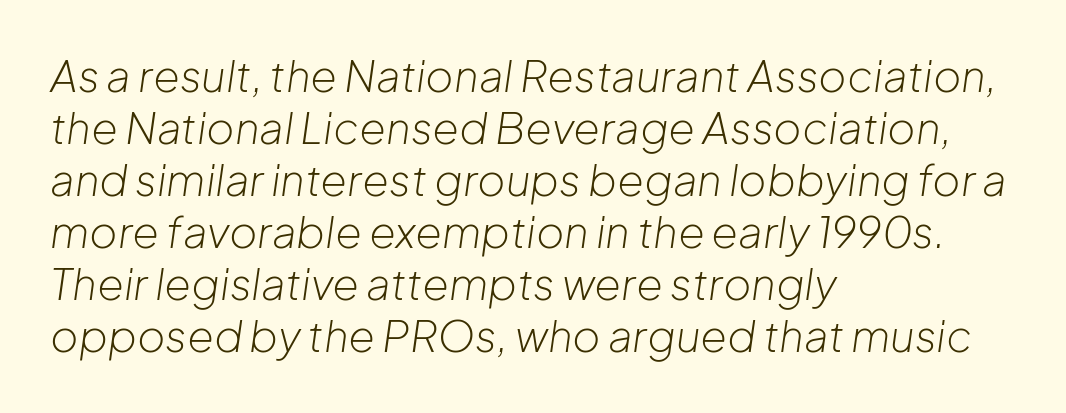
The image shows 43 px light type, italic (leaning right); set left-aligned, line spacing 1.21x, normal letter spacing, not underlined; low stroke contrast and a medium x-height.
